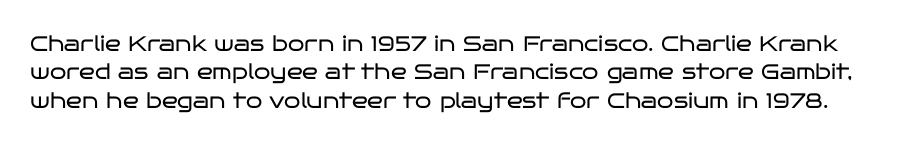
The passage shown has conventional tracking throughout. The space directly below the letters is spotless. The weight tops out at a normal text grade. Rendered with straight, roman letterforms. The block of text has a typical density, with ordinary space between rows.
